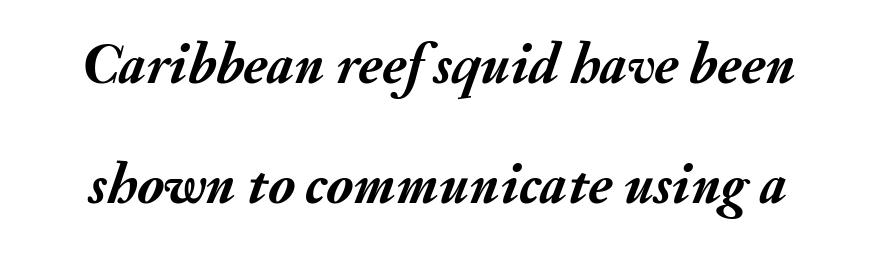
A dark, heavy texture on the line: the type is bold. A typesetter would call this proportional, since set widths differ per character. Notice how the stems are inclined rather than vertical — that's the hallmark of italics. Default kerning and tracking; the words read as compact shapes.
